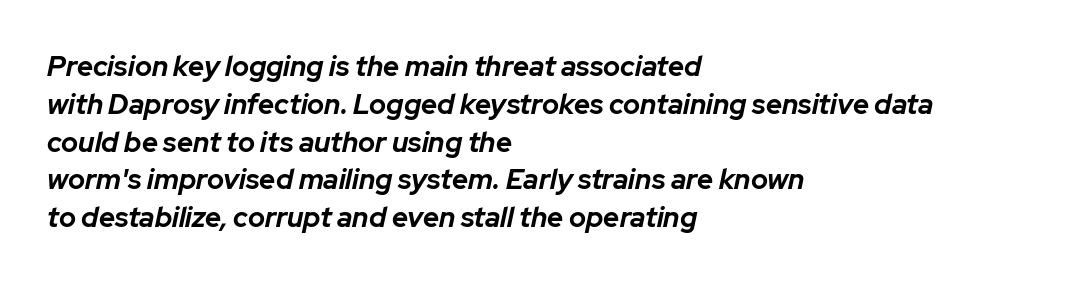
Q: Is the text bold? A: Yes.
Q: Is the text italic (slanted)? A: Yes, it leans right by about 12 degrees.
Q: Is the text underlined? A: No.
Q: How is the paragraph aligned? A: Left-aligned.
Q: Is the spacing between letters normal or unusually wide? A: Normal.
Q: Is the spacing between lines tight, normal or loose? A: Normal.
Q: Width (condensed, normal, or wide)? A: Normal.
Q: Stroke contrast? A: Low.
Q: x-height? A: Medium.
Q: Monospaced? A: No.
